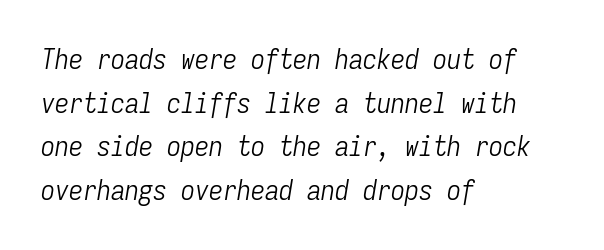
When letters slant like this, we call the style italic. Is the letter spacing exaggerated? No — it looks like the ordinary default. Regular leading. Here the designer chose a console-style face with uniform glyph widths.
